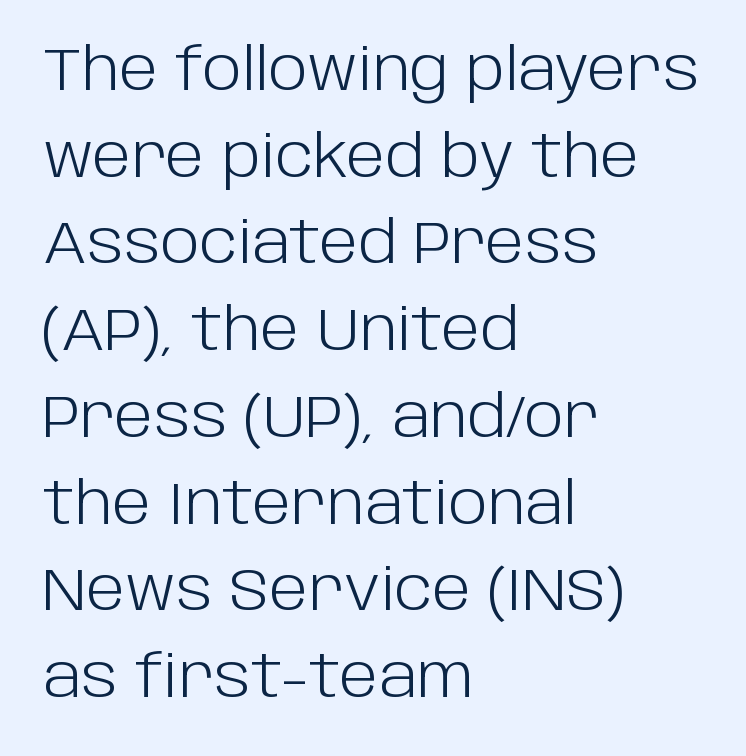
{"serif": "no", "italic": "no", "bold": "no", "weight": "light", "width": "normal", "stroke_contrast": "low", "x_height": "large", "monospaced": "no", "underline": "no", "align": "left", "line_spacing": "normal", "line_spacing_ratio": 1.47, "letter_spacing": "normal", "letter_spacing_em": 0.0, "glyph_px": 59}
